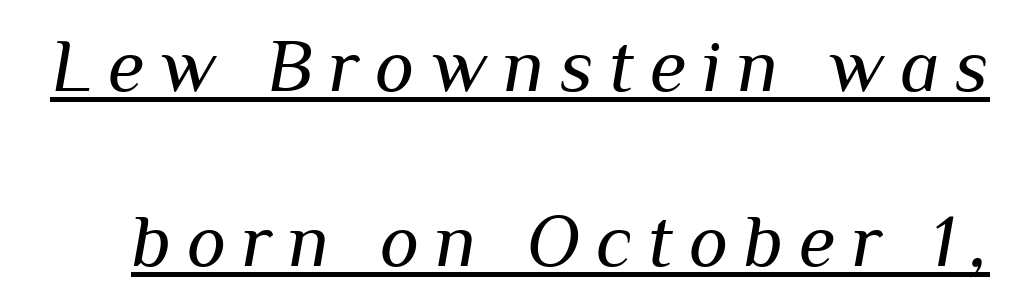
{"italic": "yes", "lean": "right", "slant_degrees": 10, "bold": "no", "weight": "regular", "width": "normal", "stroke_contrast": "medium", "x_height": "medium", "monospaced": "no", "underline": "yes", "line_spacing": "loose", "line_spacing_ratio": 2.34, "letter_spacing": "wide", "letter_spacing_em": 0.21, "glyph_px": 75}
